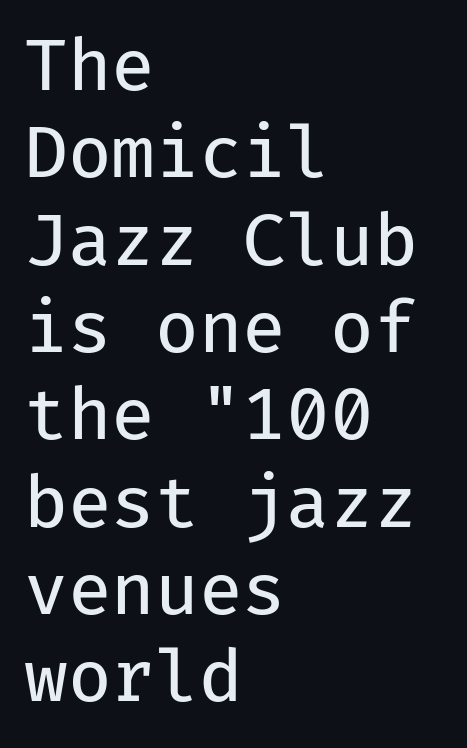
Q: Is the text bold? A: No.
Q: Is the text italic (slanted)? A: No, it is upright.
Q: Is the typeface a serif or a sans-serif typeface? A: Sans-serif.
Q: Is the text underlined? A: No.
Q: How is the paragraph aligned? A: Left-aligned.
Q: Is the spacing between letters normal or unusually wide? A: Normal.
Q: Width (condensed, normal, or wide)? A: Normal.
Q: Stroke contrast? A: Low.
Q: x-height? A: Medium.
Q: Monospaced? A: Yes.
